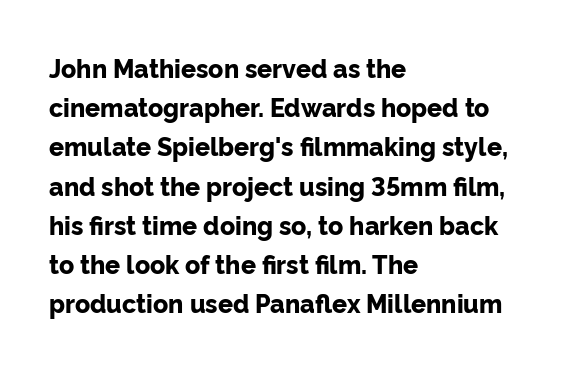
The image shows 25 px bold type, upright; set left-aligned, normal line spacing (1.57x), normal letter spacing, not underlined.
